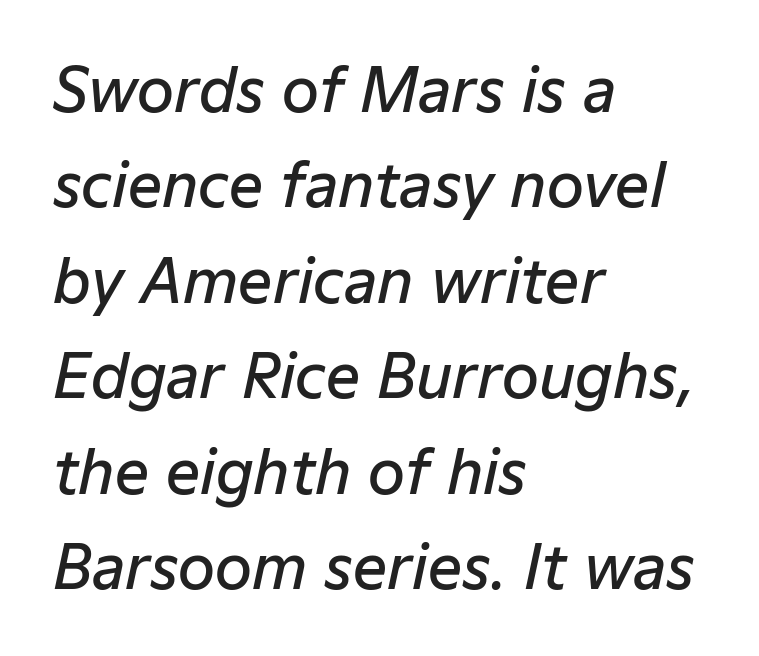
The image shows 60 px semibold type, italic (leaning right); set left-aligned, normal line spacing (1.59x), normal letter spacing, not underlined; low stroke contrast and a medium x-height.
